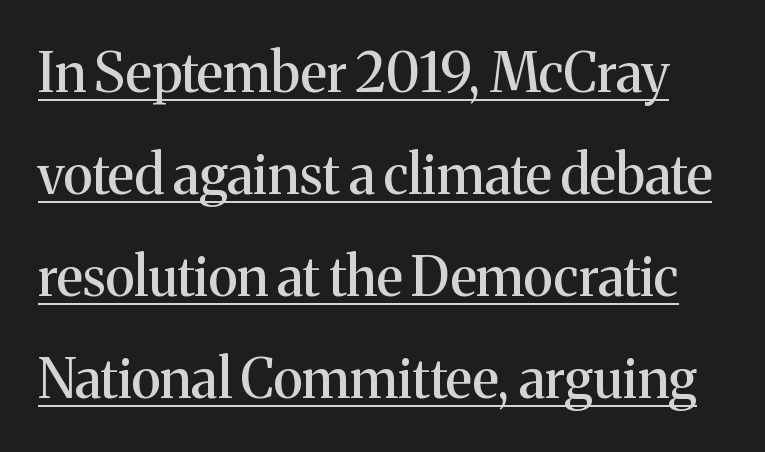
The image shows 54 px serif type, upright; set line spacing 1.89x, normal letter spacing, underlined; medium stroke contrast and a medium x-height.
